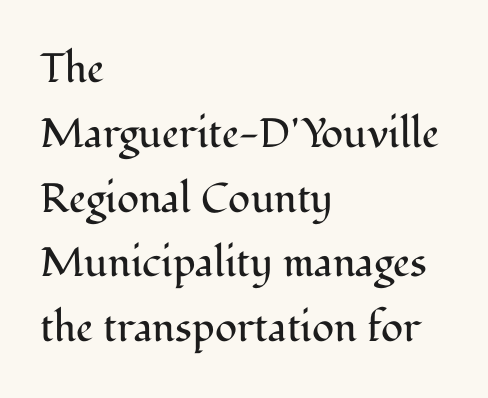
All the whitespace from short lines collects on the right. Think of a printed novel: that variable character pitch is what you see here. Counters stay open thanks to moderate or lighter strokes. Letters rest on an invisible, unmarked baseline.
